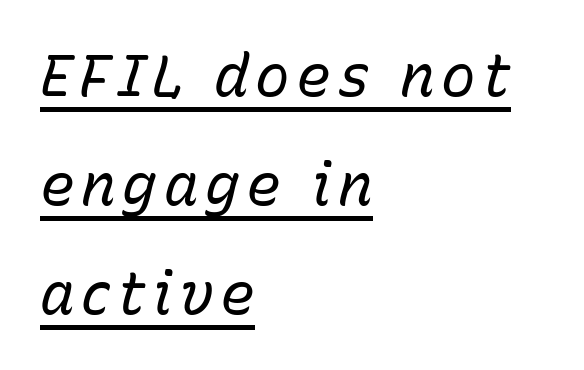
Q: Is the text bold? A: No.
Q: Is the text italic (slanted)? A: Yes, it leans right by about 15 degrees.
Q: Is the text underlined? A: Yes.
Q: How is the paragraph aligned? A: Left-aligned.
Q: Width (condensed, normal, or wide)? A: Normal.
Q: Stroke contrast? A: Low.
Q: x-height? A: Medium.
Q: Monospaced? A: No.
